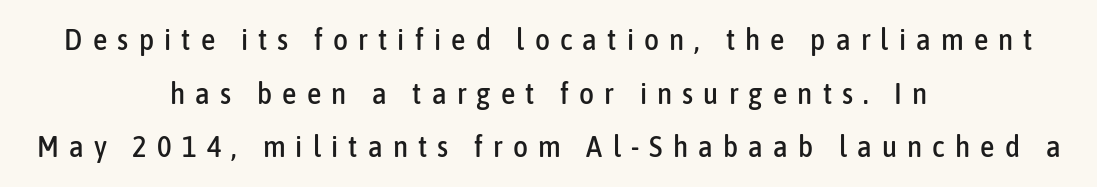
The image shows 29 px condensed sans-serif type, upright; set centered, line spacing 1.85x, unusually wide letter spacing (+0.35 em), not underlined; low stroke contrast and a medium x-height.
